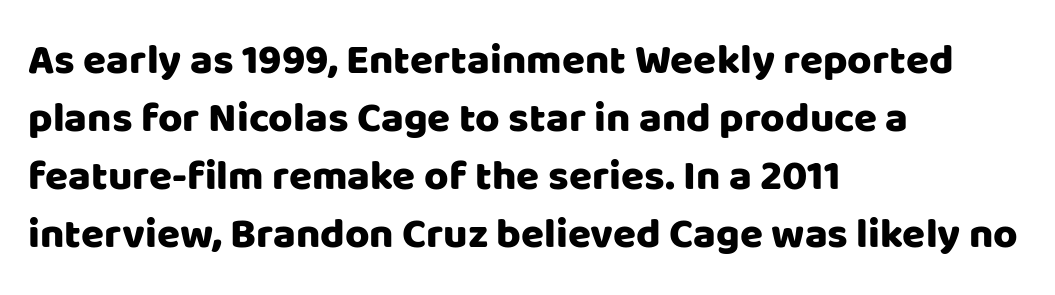
What's the leading like? Ordinary, nothing unusual. You can tell from the bare stems that sans-serif type was used. Here the designer chose a conventional face with non-uniform glyph widths. Just letters on the line, the space beneath them empty. A roman cut, with each character standing at attention. Tracking value appears to be zero — textbook default spacing.
